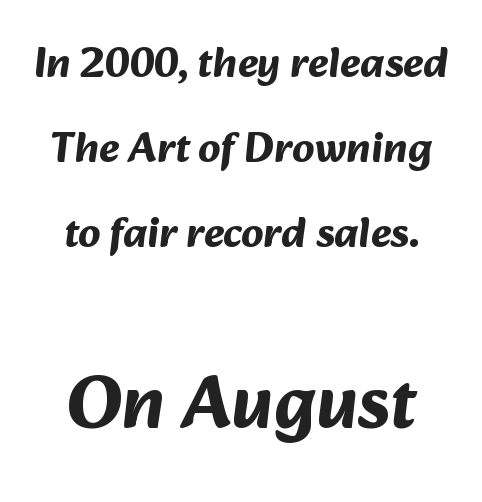
Short note: letters normally spaced. Is the type bold? Yes — the strokes are clearly thick and heavy. The emphasis by scale lands on block number two, below. The glyphs are unaccompanied by any horizontal stroke below them.
